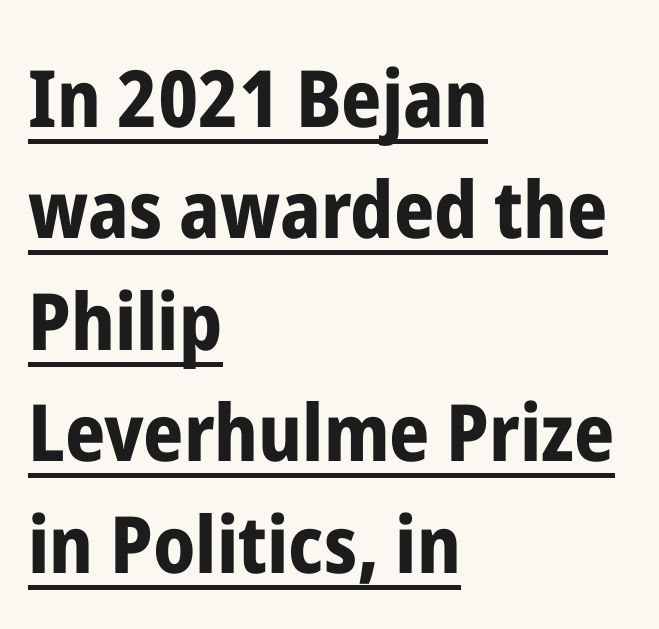
The image shows 79 px bold, condensed sans-serif type, upright; set left-aligned, normal line spacing (1.41x), normal letter spacing, underlined; low stroke contrast and a medium x-height.
